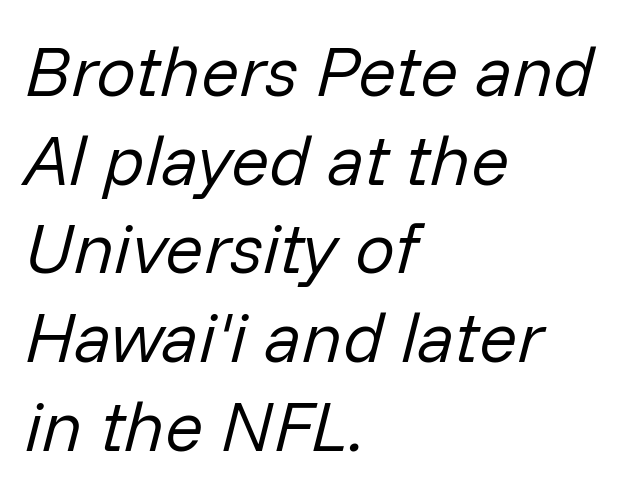
{"italic": "yes", "lean": "right", "slant_degrees": 14, "bold": "no", "weight": "regular", "width": "normal", "stroke_contrast": "low", "x_height": "medium", "monospaced": "no", "underline": "no", "align": "left", "line_spacing": "normal", "line_spacing_ratio": 1.25, "letter_spacing": "normal", "letter_spacing_em": 0.0, "glyph_px": 71}
